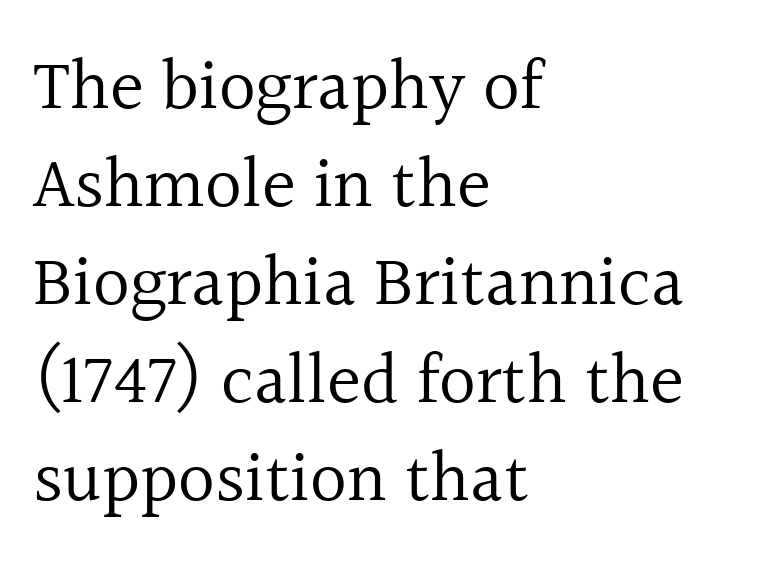
{"serif": "yes", "italic": "no", "bold": "no", "weight": "regular", "width": "normal", "x_height": "medium", "monospaced": "no", "underline": "no", "align": "left", "line_spacing": "normal", "line_spacing_ratio": 1.36, "letter_spacing": "normal", "letter_spacing_em": 0.0, "glyph_px": 72}
